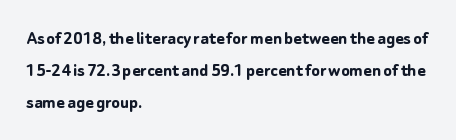
The image shows 20 px bold type, upright; set left-aligned, normal line spacing (1.59x), normal letter spacing, not underlined.
